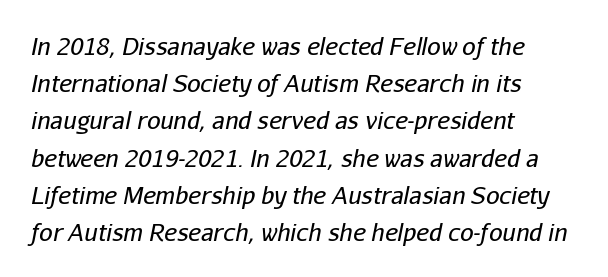
{"italic": "yes", "lean": "right", "slant_degrees": 11, "bold": "no", "underline": "no", "align": "left", "line_spacing": "normal", "line_spacing_ratio": 1.55, "letter_spacing": "normal", "letter_spacing_em": 0.0, "glyph_px": 24}
